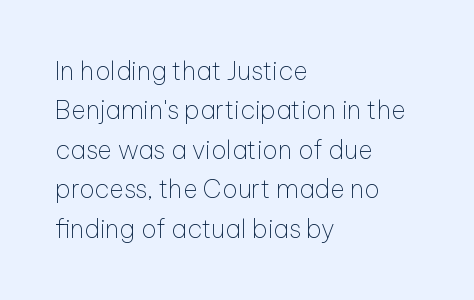
This block has exactly the height ordinary leading produces. Heft: none added — not bold. The face used here is rendered with its standard letterfit. Horizontally, the lines are justified to the leading edge only.
